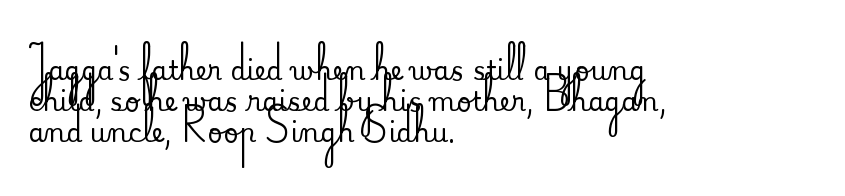
{"italic": "no", "underline": "no", "align": "left", "line_spacing_ratio": 1.2, "letter_spacing": "normal", "letter_spacing_em": 0.0, "glyph_px": 26}
